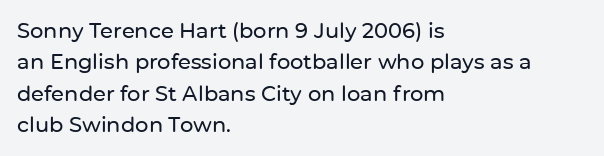
{"italic": "no", "underline": "no", "align": "left", "line_spacing": "normal", "line_spacing_ratio": 1.5, "letter_spacing": "normal", "letter_spacing_em": 0.0, "glyph_px": 21}
